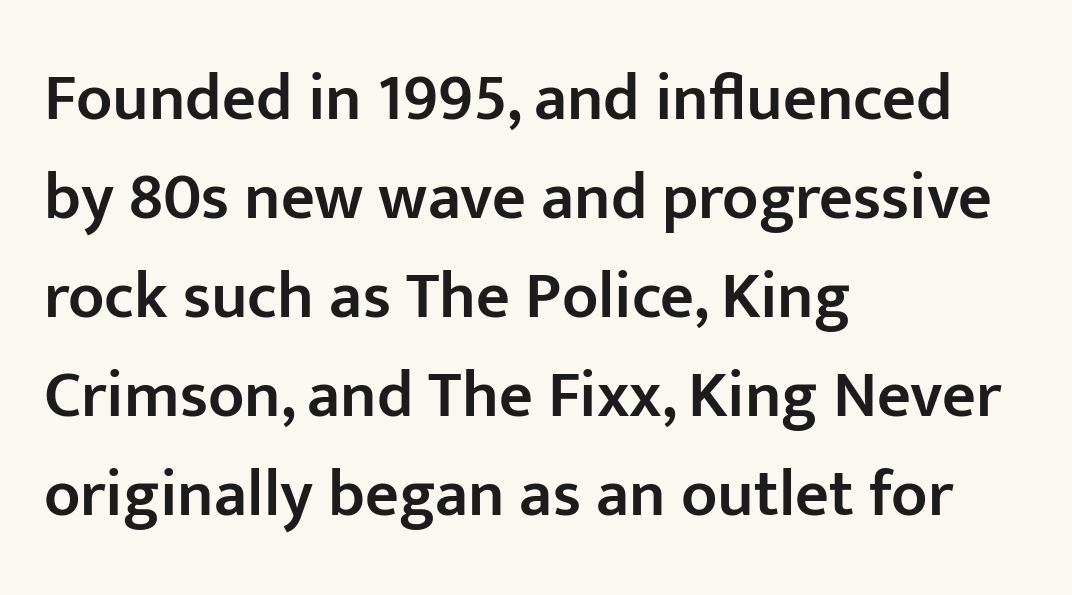
Q: Is the text bold? A: Semi-bold.
Q: Is the text italic (slanted)? A: No, it is upright.
Q: Is the typeface a serif or a sans-serif typeface? A: Sans-serif.
Q: Is the text underlined? A: No.
Q: How is the paragraph aligned? A: Left-aligned.
Q: Is the spacing between letters normal or unusually wide? A: Normal.
Q: Is the spacing between lines tight, normal or loose? A: Normal.
Q: Width (condensed, normal, or wide)? A: Normal.
Q: Stroke contrast? A: Low.
Q: x-height? A: Medium.
Q: Monospaced? A: No.
